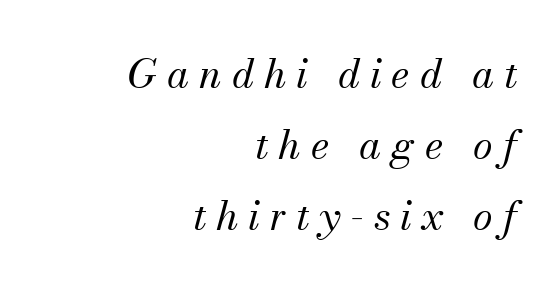
Q: Is the text bold? A: No.
Q: Is the text italic (slanted)? A: Yes, it leans right by about 13 degrees.
Q: Is the typeface a serif or a sans-serif typeface? A: Serif.
Q: Is the text underlined? A: No.
Q: How is the paragraph aligned? A: Right-aligned.
Q: Is the spacing between letters normal or unusually wide? A: Unusually wide.
Q: Width (condensed, normal, or wide)? A: Normal.
Q: Stroke contrast? A: Medium.
Q: x-height? A: Small.
Q: Monospaced? A: No.
